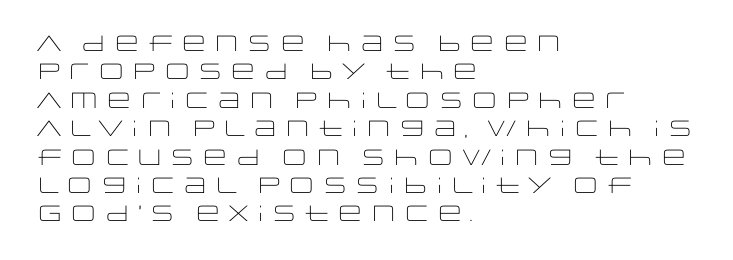
{"italic": "no", "bold": "no", "underline": "no", "align": "left", "line_spacing": "normal", "line_spacing_ratio": 1.29, "letter_spacing": "normal", "letter_spacing_em": 0.0, "glyph_px": 22}
